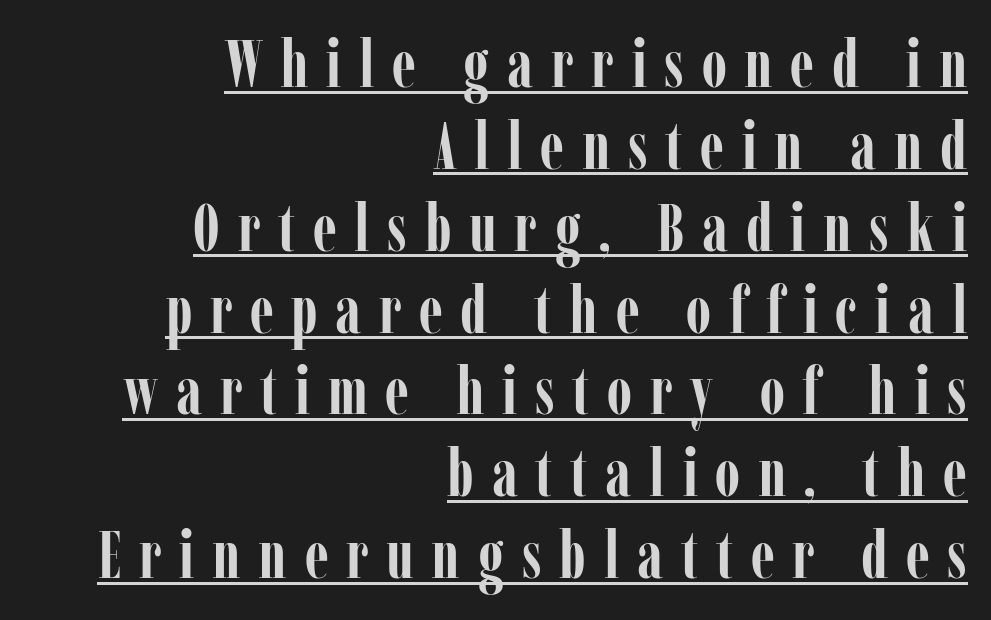
Q: Is the text bold? A: Yes.
Q: Is the text italic (slanted)? A: No, it is upright.
Q: Is the typeface a serif or a sans-serif typeface? A: Serif.
Q: Is the text underlined? A: Yes.
Q: How is the paragraph aligned? A: Right-aligned.
Q: Is the spacing between letters normal or unusually wide? A: Unusually wide.
Q: Width (condensed, normal, or wide)? A: Condensed.
Q: Stroke contrast? A: Low.
Q: x-height? A: Medium.
Q: Monospaced? A: No.
